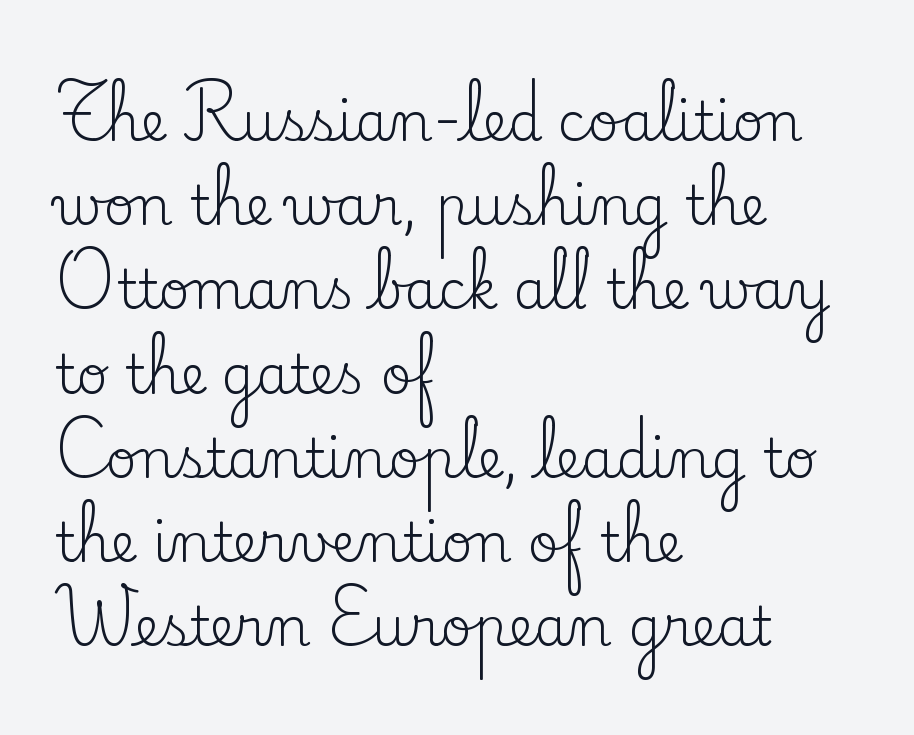
The space directly below the letters is spotless. The typesetter chose a ragged-right arrangement here. Each letter keeps its own natural width here, so spacing adapts to shape.
